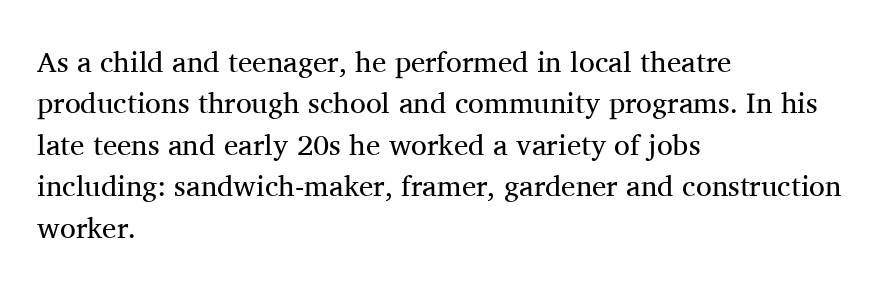
The image shows 29 px regular-weight serif type, upright; set left-aligned, normal line spacing (1.43x), normal letter spacing, not underlined; medium stroke contrast and a medium x-height.
